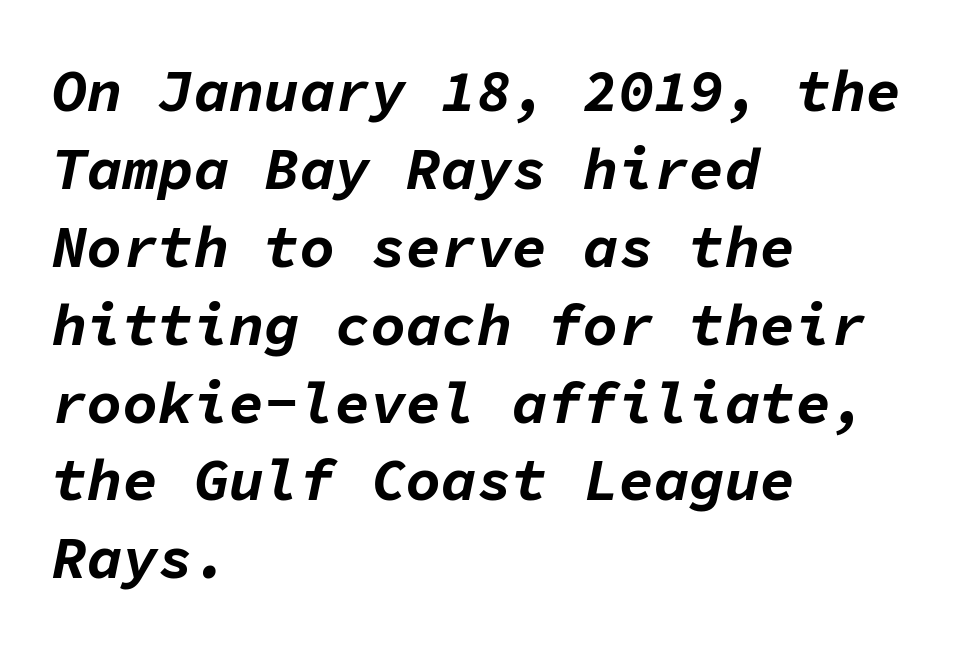
{"italic": "yes", "lean": "right", "slant_degrees": 11, "bold": "yes", "weight": "bold", "width": "normal", "stroke_contrast": "low", "x_height": "medium", "monospaced": "yes", "underline": "no", "align": "left", "line_spacing": "normal", "line_spacing_ratio": 1.32, "letter_spacing": "normal", "letter_spacing_em": 0.0, "glyph_px": 59}
